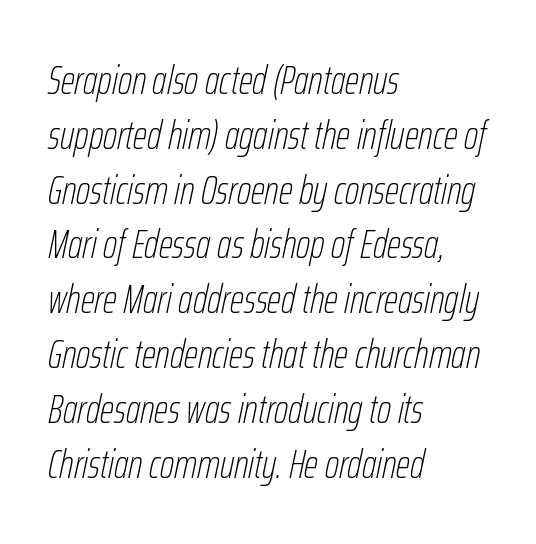
Q: Is the text bold? A: No.
Q: Is the text italic (slanted)? A: Yes, it leans right by about 12 degrees.
Q: Is the text underlined? A: No.
Q: How is the paragraph aligned? A: Left-aligned.
Q: Is the spacing between letters normal or unusually wide? A: Normal.
Q: Is the spacing between lines tight, normal or loose? A: Normal.
Q: Width (condensed, normal, or wide)? A: Condensed.
Q: Stroke contrast? A: Low.
Q: x-height? A: Medium.
Q: Monospaced? A: No.
